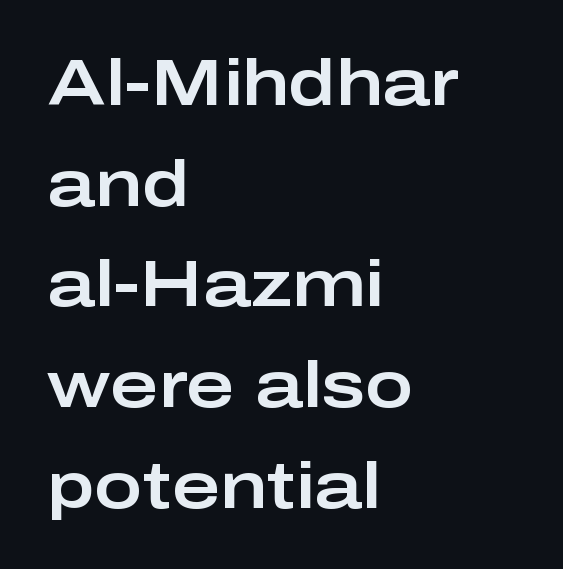
{"serif": "no", "italic": "no", "width": "wide", "stroke_contrast": "low", "x_height": "medium", "monospaced": "no", "underline": "no", "align": "left", "line_spacing": "normal", "line_spacing_ratio": 1.55, "letter_spacing": "normal", "letter_spacing_em": 0.0, "glyph_px": 65}
